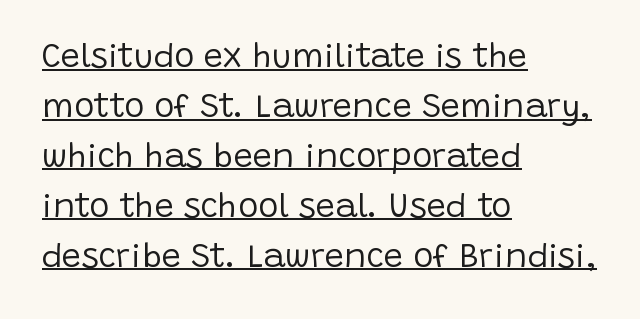
{"serif": "no", "italic": "no", "bold": "no", "weight": "regular", "width": "normal", "stroke_contrast": "low", "x_height": "large", "monospaced": "no", "underline": "yes", "align": "left", "line_spacing": "normal", "line_spacing_ratio": 1.47, "letter_spacing": "normal", "letter_spacing_em": 0.0, "glyph_px": 34}
